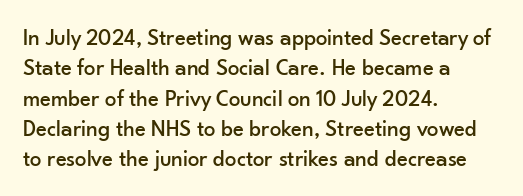
The image shows 23 px text type, upright; set left-aligned, normal line spacing (1.32x), normal letter spacing, not underlined.
